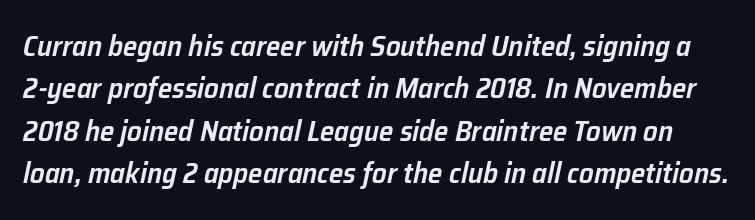
Q: Is the text bold? A: Semi-bold.
Q: Is the text italic (slanted)? A: Yes, it leans right by about 12 degrees.
Q: Is the text underlined? A: No.
Q: Is the spacing between letters normal or unusually wide? A: Normal.
Q: Is the spacing between lines tight, normal or loose? A: Normal.
Q: Width (condensed, normal, or wide)? A: Normal.
Q: Stroke contrast? A: Low.
Q: x-height? A: Medium.
Q: Monospaced? A: No.
